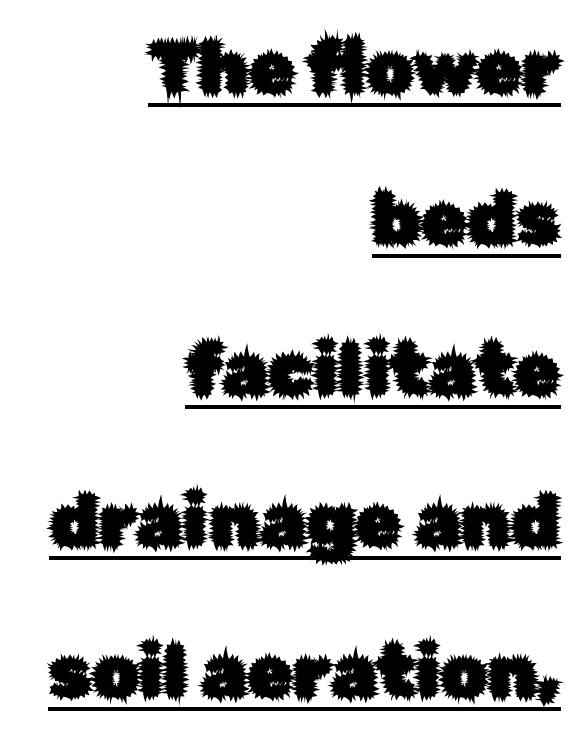
Words appear dense and cohesive because spacing is normal. Nope, no serifs anywhere on these letters. All the whitespace from short lines collects on the left. Here the designer chose a conventional face with non-uniform glyph widths. The lettering holds an erect, upright posture throughout. Descenders here cross a horizontal rule under the line.
